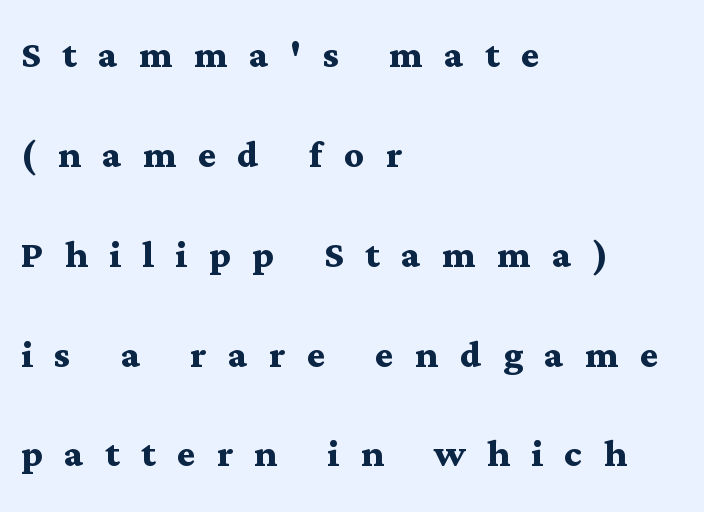
Regarding serifs, this sample has them. I'd describe the lettering as bold — thick and assertive. Does the lettering tilt? It doesn't — this is upright. The space between consecutive lines is lavish. Alignment: flush left. Does extra space separate the letters? Yes, quite a lot of it.
